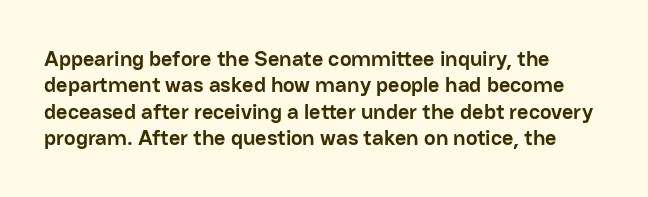
{"italic": "no", "bold": "yes", "underline": "no", "line_spacing_ratio": 1.2, "letter_spacing": "normal", "letter_spacing_em": 0.0, "glyph_px": 22}
